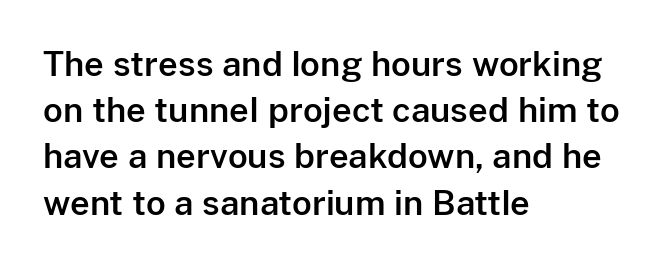
The lettering holds an erect, upright posture throughout. The space beneath each line is pristine and unruled. Regarding serifs, this sample does without them. These lines stack with their left ends in a neat column. The rendering uses natural spacing where letterforms have individual widths.
